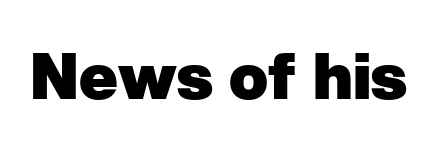
Q: Is the text bold? A: Yes.
Q: Is the typeface a serif or a sans-serif typeface? A: Sans-serif.
Q: Is the text underlined? A: No.
Q: Is the spacing between letters normal or unusually wide? A: Normal.
Q: Width (condensed, normal, or wide)? A: Normal.
Q: Stroke contrast? A: Low.
Q: x-height? A: Medium.
Q: Monospaced? A: No.
